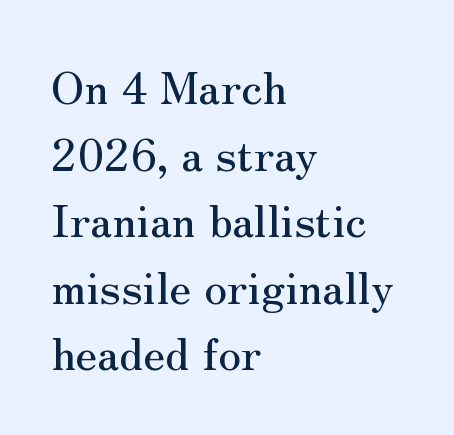
The image shows 45 px serif type, upright; set left-aligned, normal line spacing (1.48x), normal letter spacing, not underlined; medium stroke contrast and a small x-height.
